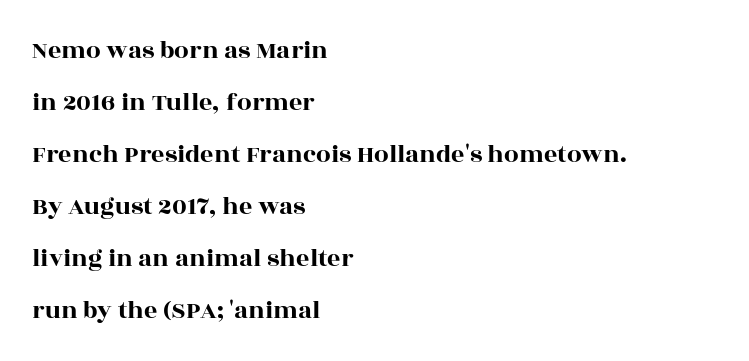
In terms of leading, this rendering errs on the spacious side. The rendering anchors every line to the left-hand side. The foot of each line stays bare and open. Tracking here is standard; glyphs follow each other at the usual distance. This sample uses an upright cut, with every glyph sitting square on the baseline.
